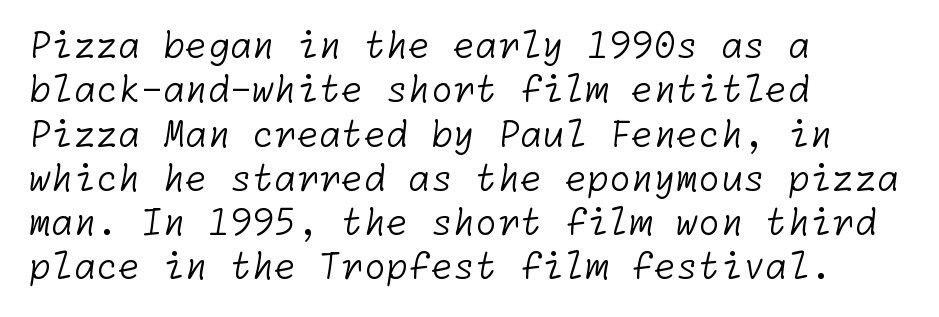
Q: Is the text bold? A: No.
Q: Is the typeface a serif or a sans-serif typeface? A: Sans-serif.
Q: Is the text underlined? A: No.
Q: How is the paragraph aligned? A: Left-aligned.
Q: Is the spacing between letters normal or unusually wide? A: Normal.
Q: Width (condensed, normal, or wide)? A: Normal.
Q: Stroke contrast? A: Low.
Q: x-height? A: Medium.
